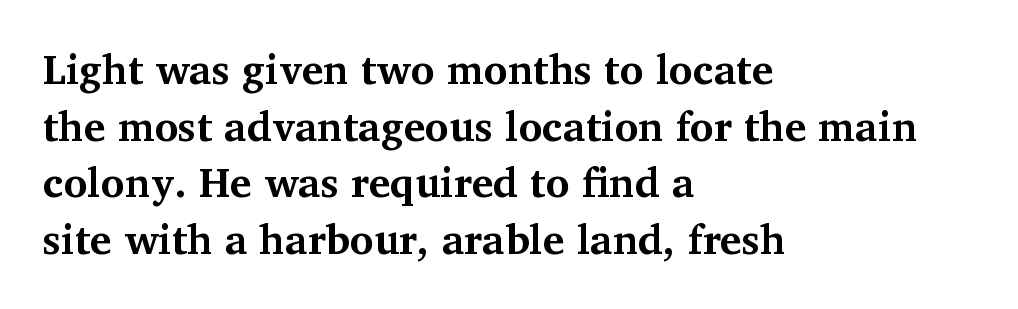
Q: Is the text bold? A: Yes.
Q: Is the text italic (slanted)? A: No, it is upright.
Q: Is the typeface a serif or a sans-serif typeface? A: Serif.
Q: Is the text underlined? A: No.
Q: How is the paragraph aligned? A: Left-aligned.
Q: Is the spacing between letters normal or unusually wide? A: Normal.
Q: Is the spacing between lines tight, normal or loose? A: Normal.
Q: Width (condensed, normal, or wide)? A: Normal.
Q: Stroke contrast? A: Medium.
Q: x-height? A: Medium.
Q: Monospaced? A: No.
